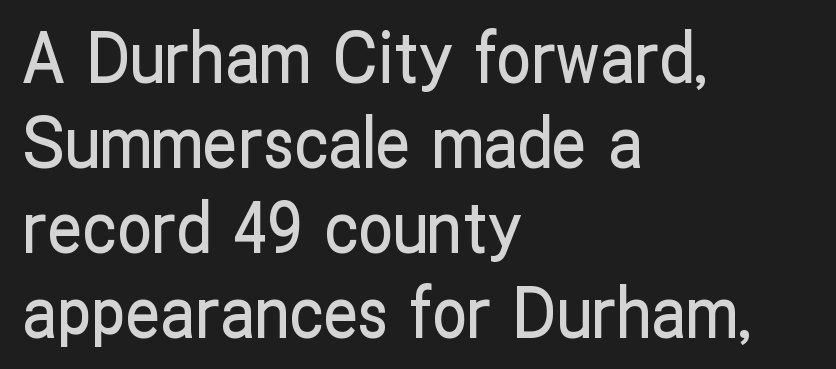
The image shows 69 px condensed sans-serif type, upright; set left-aligned, line spacing 1.23x, normal letter spacing, not underlined; low stroke contrast and a medium x-height.
